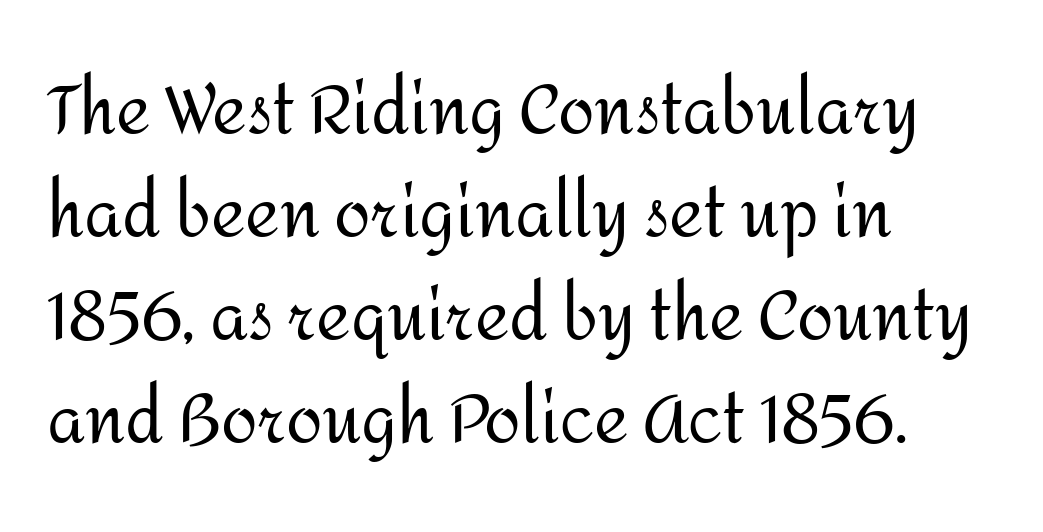
{"serif": "no", "italic": "no", "bold": "no", "weight": "regular", "width": "normal", "stroke_contrast": "medium", "x_height": "medium", "monospaced": "no", "underline": "no", "align": "left", "line_spacing": "normal", "line_spacing_ratio": 1.56, "letter_spacing": "normal", "letter_spacing_em": 0.0, "glyph_px": 66}
